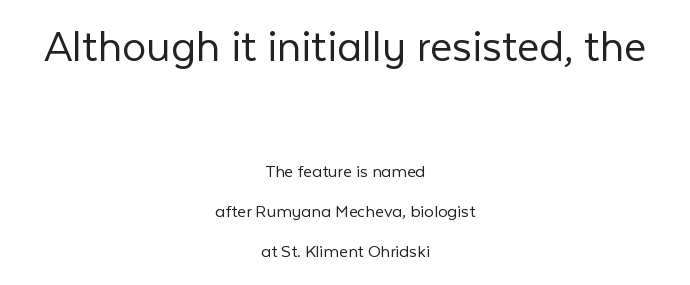
Compared with typical body copy, the letter spacing here is the same. Quick note: underline off. The cut favours lightness, reaching ordinary text weight at its darkest. No feet cap the strokes, marking this as sans-serif type.
